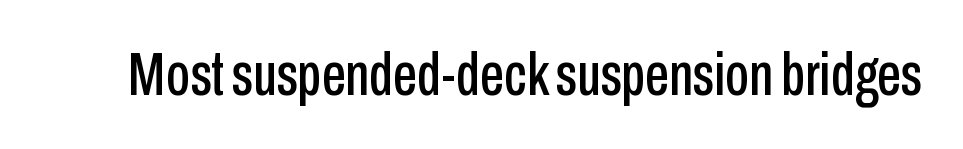
The image shows 61 px condensed sans-serif type, upright; set normal letter spacing, not underlined; low stroke contrast and a medium x-height.
